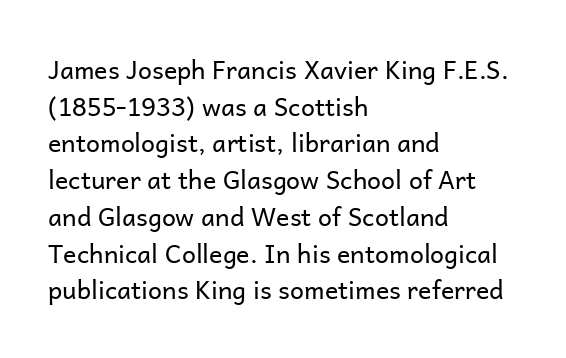
Q: Is the text bold? A: No.
Q: Is the text italic (slanted)? A: No, it is upright.
Q: Is the text underlined? A: No.
Q: How is the paragraph aligned? A: Left-aligned.
Q: Is the spacing between letters normal or unusually wide? A: Normal.
Q: Is the spacing between lines tight, normal or loose? A: Normal.
